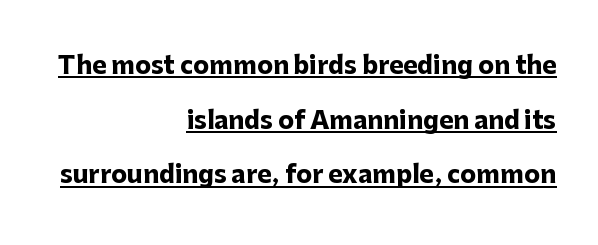
The image shows 24 px bold type, upright; set right-aligned, loose line spacing (2.28x), normal letter spacing, underlined.
